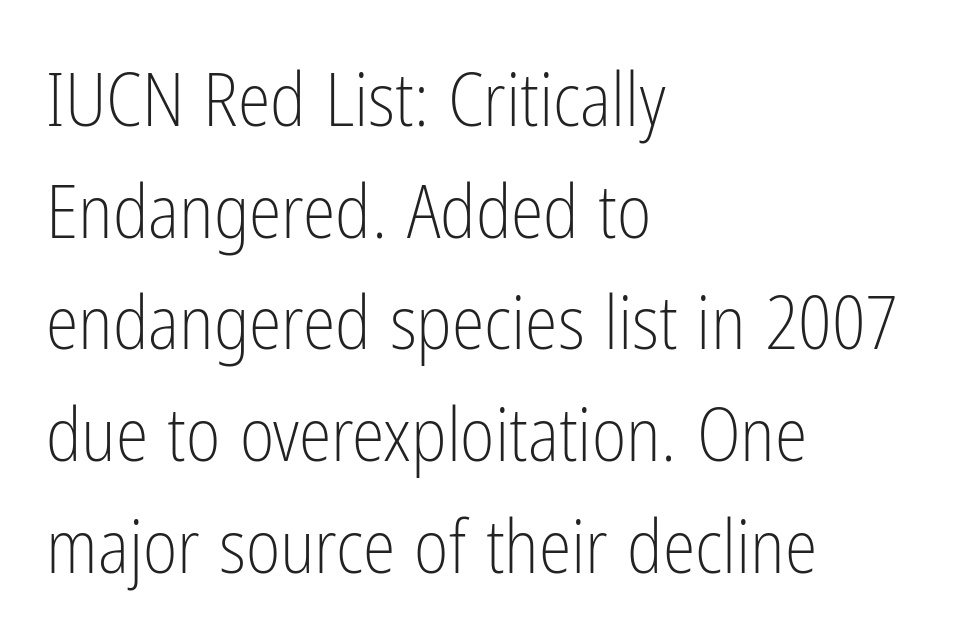
The letters stand upright; this is a roman face. This sample is left-justified, so line endings fall wherever the words run out. Normally led — the rows are evenly, conventionally spaced. In terms of letterspacing, this is plain default setting. The face used here is proportionally spaced, like ordinary book or web type.
